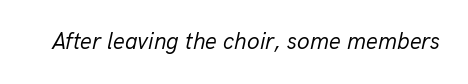
Q: Is the text bold? A: No.
Q: Is the text italic (slanted)? A: Yes, it leans right by about 13 degrees.
Q: Is the text underlined? A: No.
Q: Is the spacing between letters normal or unusually wide? A: Normal.
